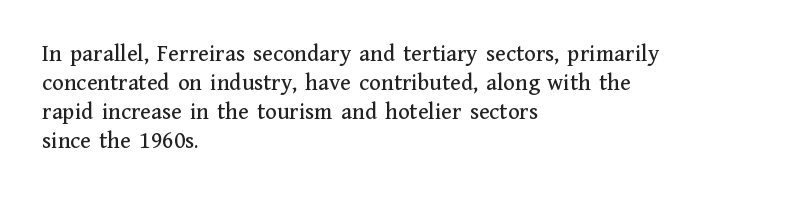
The image shows 24 px text type, upright; set left-aligned, line spacing 1.21x, normal letter spacing, not underlined.
